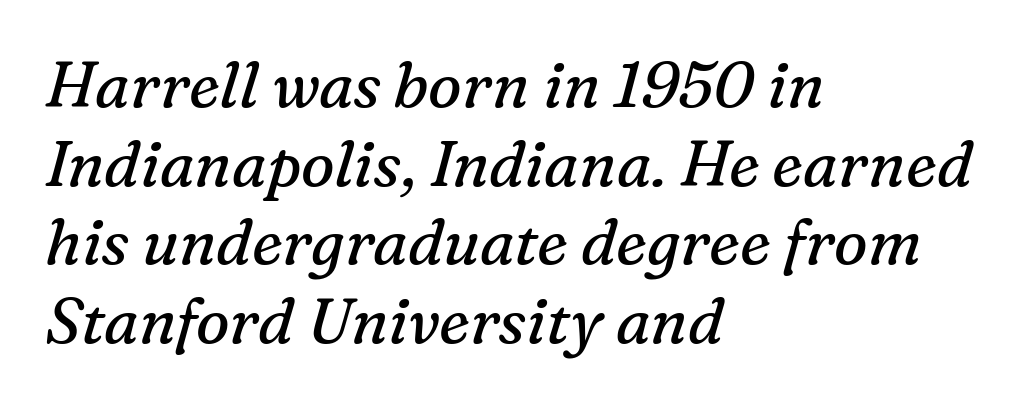
Q: Is the text bold? A: No.
Q: Is the text italic (slanted)? A: Yes, it leans right by about 16 degrees.
Q: Is the typeface a serif or a sans-serif typeface? A: Serif.
Q: Is the text underlined? A: No.
Q: How is the paragraph aligned? A: Left-aligned.
Q: Is the spacing between letters normal or unusually wide? A: Normal.
Q: Is the spacing between lines tight, normal or loose? A: Normal.
Q: Width (condensed, normal, or wide)? A: Normal.
Q: Stroke contrast? A: Medium.
Q: x-height? A: Medium.
Q: Monospaced? A: No.
